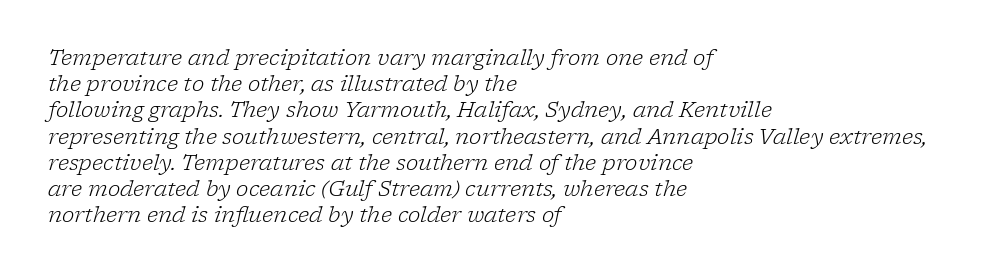
Q: Is the text bold? A: No.
Q: Is the text italic (slanted)? A: Yes, it leans right by about 17 degrees.
Q: Is the text underlined? A: No.
Q: How is the paragraph aligned? A: Left-aligned.
Q: Is the spacing between letters normal or unusually wide? A: Normal.
Q: Is the spacing between lines tight, normal or loose? A: Normal.
